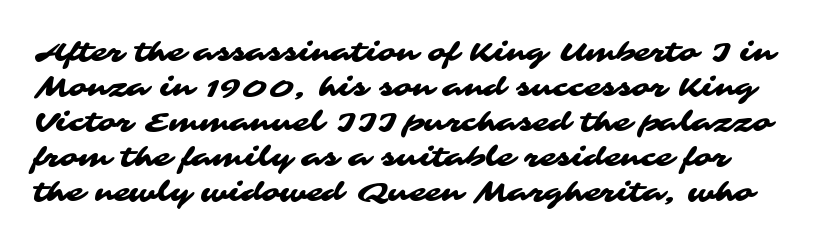
The letters sit at their default tracking, neither squeezed nor spread. The zone under the glyphs is completely vacant. Leading matches the norm, producing a regular column.
